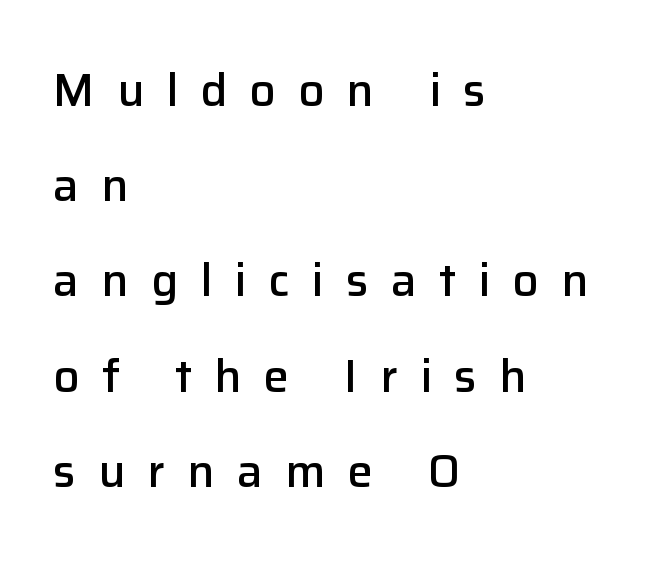
{"serif": "no", "italic": "no", "bold": "semi", "weight": "semibold", "width": "normal", "stroke_contrast": "low", "x_height": "medium", "monospaced": "no", "underline": "no", "align": "left", "line_spacing": "loose", "line_spacing_ratio": 2.07, "letter_spacing": "wide", "letter_spacing_em": 0.48, "glyph_px": 46}
